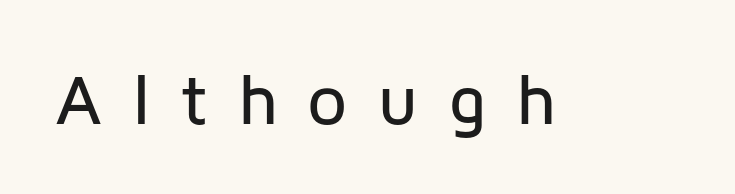
Q: Is the text italic (slanted)? A: No, it is upright.
Q: Is the typeface a serif or a sans-serif typeface? A: Sans-serif.
Q: Is the text underlined? A: No.
Q: Is the spacing between letters normal or unusually wide? A: Unusually wide.
Q: Width (condensed, normal, or wide)? A: Normal.
Q: Stroke contrast? A: Low.
Q: x-height? A: Medium.
Q: Monospaced? A: No.
